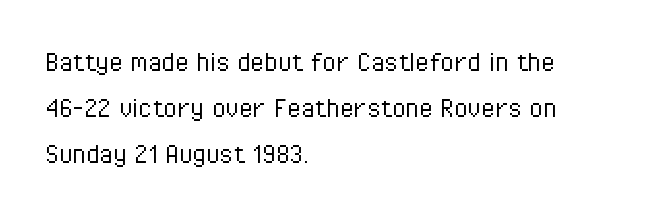
Ordinary non-slanted type is in use. The letters sit at their default tracking, neither squeezed nor spread. How would I describe the line gaps? Plain and ordinary. Examine the stroke ends and you'll find no serifs. The specimen omits any rule beneath the text block's lines. Here the designer chose a conventional face with non-uniform glyph widths.
